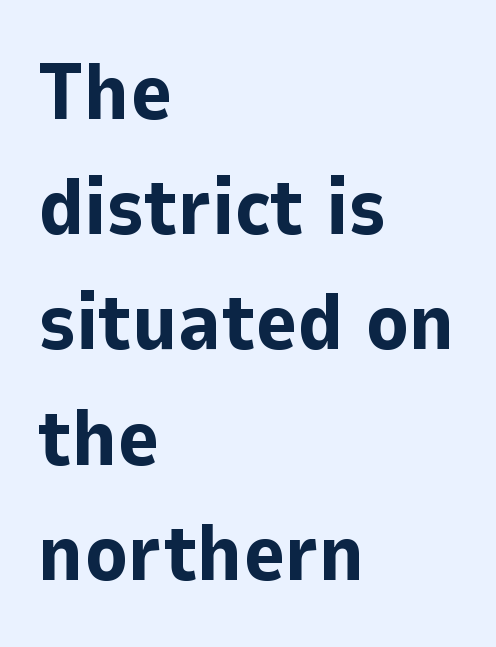
{"serif": "no", "italic": "no", "bold": "yes", "weight": "bold", "width": "normal", "stroke_contrast": "low", "x_height": "medium", "monospaced": "no", "underline": "no", "align": "left", "line_spacing": "normal", "line_spacing_ratio": 1.44, "letter_spacing": "normal", "letter_spacing_em": 0.0, "glyph_px": 80}
